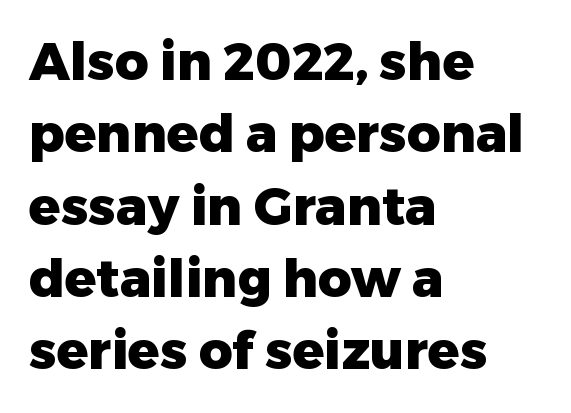
Q: Is the text bold? A: Yes.
Q: Is the text italic (slanted)? A: No, it is upright.
Q: Is the typeface a serif or a sans-serif typeface? A: Sans-serif.
Q: Is the text underlined? A: No.
Q: How is the paragraph aligned? A: Left-aligned.
Q: Is the spacing between letters normal or unusually wide? A: Normal.
Q: Is the spacing between lines tight, normal or loose? A: Normal.
Q: Width (condensed, normal, or wide)? A: Normal.
Q: Stroke contrast? A: Low.
Q: x-height? A: Medium.
Q: Monospaced? A: No.
